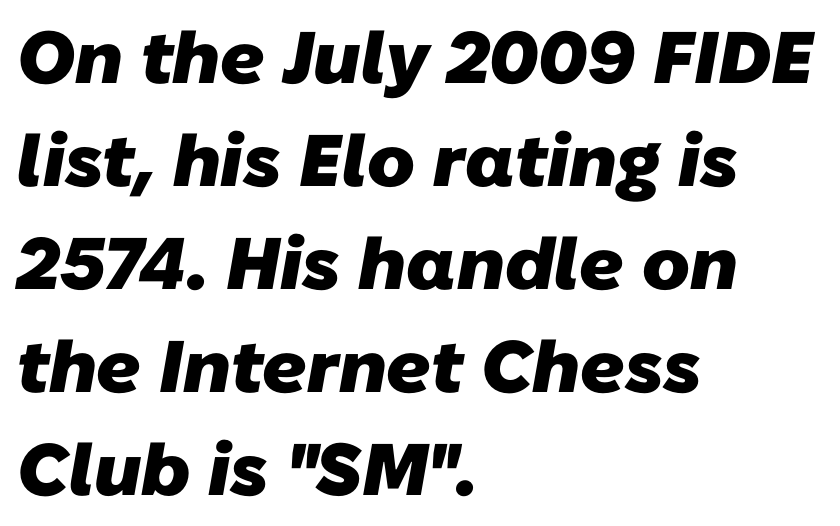
Q: Is the text bold? A: Yes.
Q: Is the typeface a serif or a sans-serif typeface? A: Sans-serif.
Q: Is the text underlined? A: No.
Q: How is the paragraph aligned? A: Left-aligned.
Q: Is the spacing between letters normal or unusually wide? A: Normal.
Q: Is the spacing between lines tight, normal or loose? A: Normal.
Q: Width (condensed, normal, or wide)? A: Normal.
Q: Stroke contrast? A: Low.
Q: x-height? A: Medium.
Q: Monospaced? A: No.
